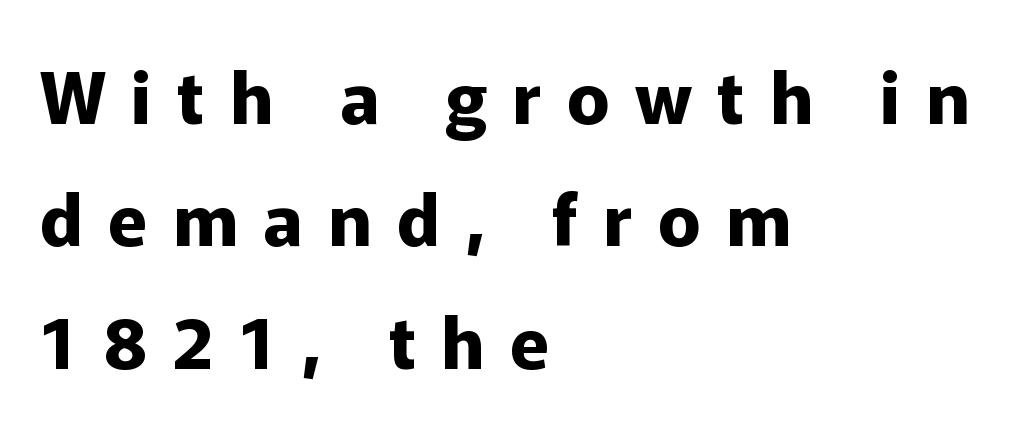
Q: Is the text bold? A: Yes.
Q: Is the text italic (slanted)? A: No, it is upright.
Q: Is the typeface a serif or a sans-serif typeface? A: Sans-serif.
Q: Is the text underlined? A: No.
Q: How is the paragraph aligned? A: Left-aligned.
Q: Is the spacing between letters normal or unusually wide? A: Unusually wide.
Q: Is the spacing between lines tight, normal or loose? A: Normal.
Q: Width (condensed, normal, or wide)? A: Normal.
Q: Stroke contrast? A: Low.
Q: x-height? A: Medium.
Q: Monospaced? A: No.
